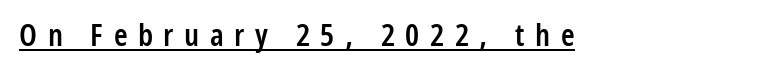
The image shows 31 px semibold, condensed sans-serif type, upright; set left-aligned, unusually wide letter spacing (+0.34 em), underlined; low stroke contrast and a medium x-height.
